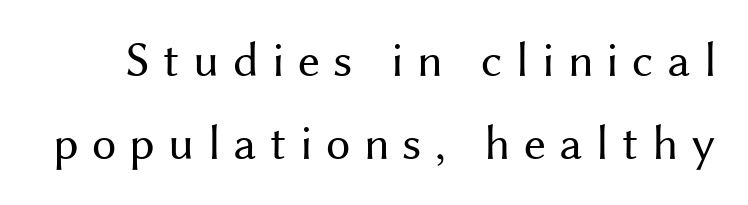
The image shows 49 px regular-weight sans-serif type, upright; set normal line spacing (1.7x), unusually wide letter spacing (+0.27 em), not underlined; medium stroke contrast and a medium x-height.
